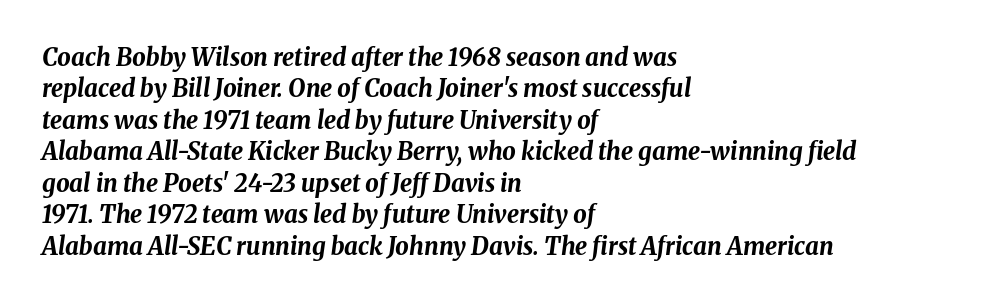
The lettering tilts uniformly, giving the passage an italic look. The passage is arranged the way most books set body copy — flush left. The zone under the glyphs is completely vacant. Standard letterfit; no display-style spreading of the glyphs. How would I describe the line gaps? Plain and ordinary. What weight is shown? A full bold with thick strokes.
